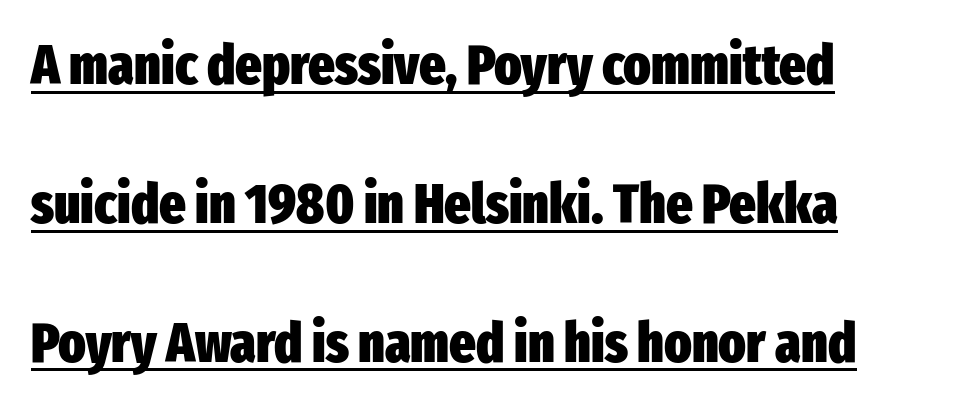
In terms of letterspacing, this is plain default setting. Notice the wide empty band between every row — that's loose leading. Every letter is thick-stroked: bold, no question. Proportional: the letters do not fall into vertical columns.
